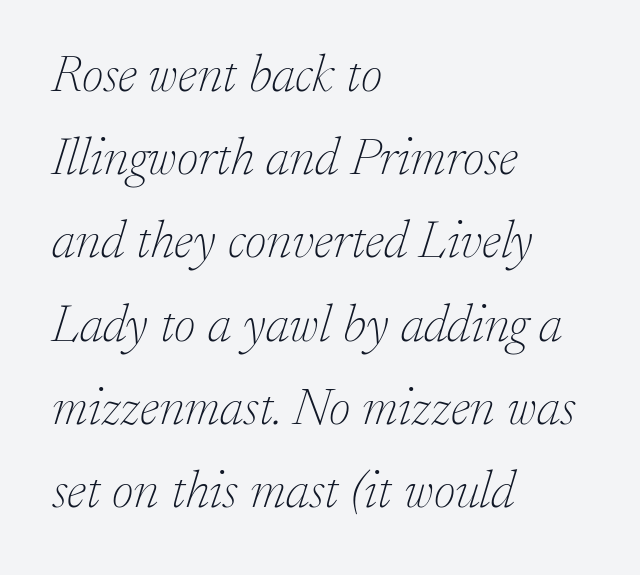
The image shows 53 px thin serif type, italic (leaning right); set left-aligned, normal line spacing (1.57x), normal letter spacing, not underlined; low stroke contrast and a small x-height.
